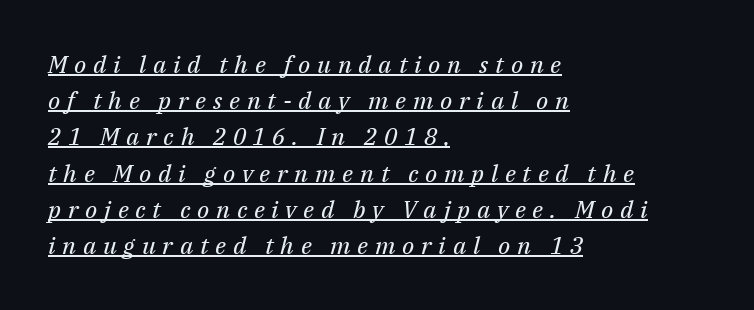
The characters are drawn with everyday or finer stroke widths. Regarding leading, the lines here are spaced in the standard way. Look at the tracking — it's clearly loosened, letters drifting apart. Yep, that's italic — everything's leaning. In designer terms, the underline attribute is active on this setting. Line beginnings align vertically; line endings do not.
